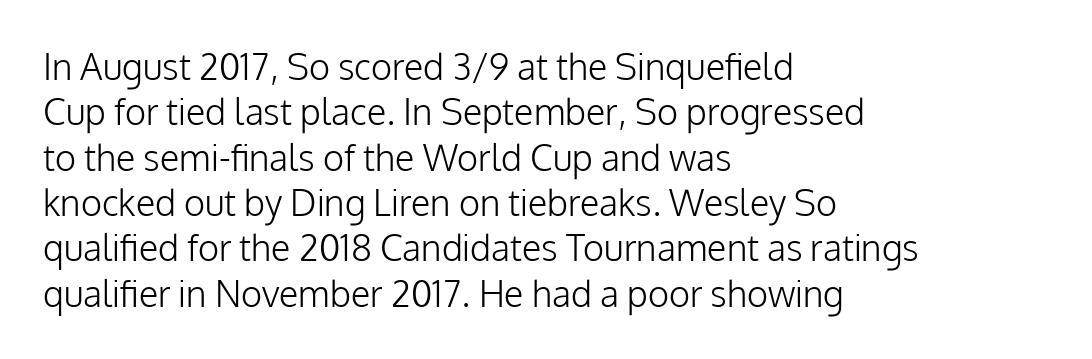
The image shows 36 px light sans-serif type, upright; set left-aligned, normal line spacing (1.26x), normal letter spacing, not underlined; low stroke contrast and a medium x-height.
